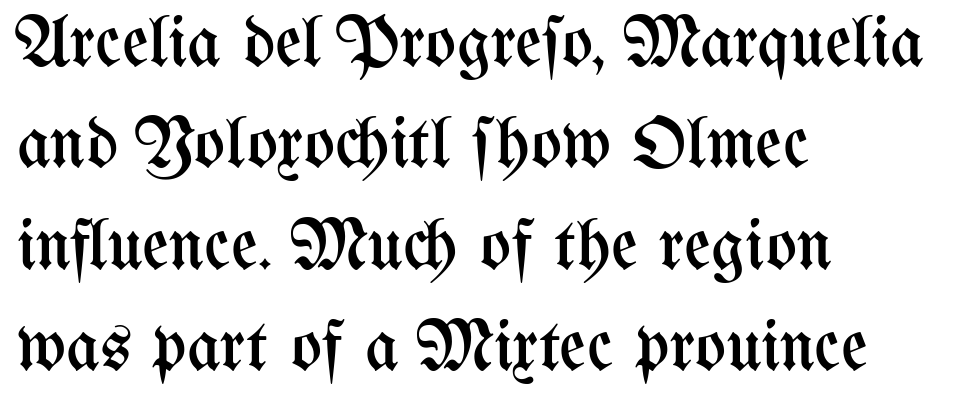
The image shows 73 px regular-weight, condensed type, upright; set left-aligned, normal line spacing (1.39x), normal letter spacing, not underlined; medium stroke contrast and a medium x-height.
